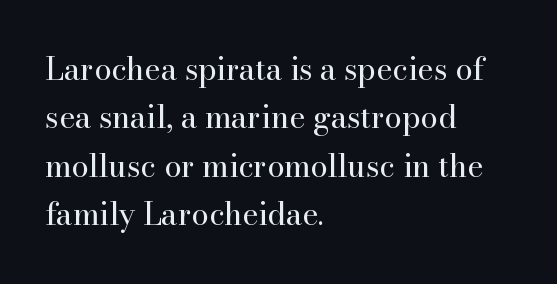
{"serif": "yes", "italic": "no", "bold": "no", "weight": "regular", "width": "normal", "stroke_contrast": "high", "x_height": "small", "monospaced": "no", "underline": "no", "align": "left", "line_spacing": "normal", "line_spacing_ratio": 1.56, "letter_spacing": "normal", "letter_spacing_em": 0.0, "glyph_px": 31}
